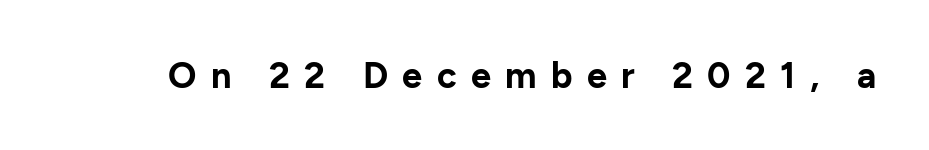
Q: Is the text bold? A: Yes.
Q: Is the text italic (slanted)? A: No, it is upright.
Q: Is the typeface a serif or a sans-serif typeface? A: Sans-serif.
Q: Is the text underlined? A: No.
Q: Is the spacing between letters normal or unusually wide? A: Unusually wide.
Q: Width (condensed, normal, or wide)? A: Normal.
Q: Stroke contrast? A: Low.
Q: x-height? A: Medium.
Q: Monospaced? A: No.
